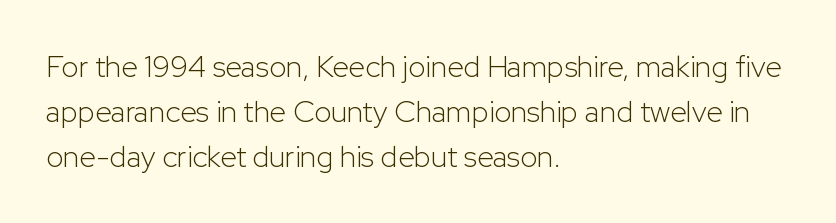
Q: Is the text bold? A: No.
Q: Is the text italic (slanted)? A: No, it is upright.
Q: Is the typeface a serif or a sans-serif typeface? A: Sans-serif.
Q: Is the text underlined? A: No.
Q: How is the paragraph aligned? A: Left-aligned.
Q: Is the spacing between letters normal or unusually wide? A: Normal.
Q: Is the spacing between lines tight, normal or loose? A: Normal.
Q: Width (condensed, normal, or wide)? A: Normal.
Q: Stroke contrast? A: Low.
Q: x-height? A: Medium.
Q: Monospaced? A: No.
